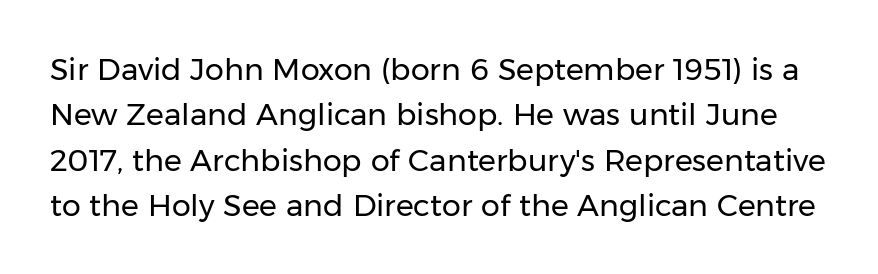
The lettering stays uniformly vertical, giving the passage a roman look. Looks like regular typesetting: each glyph gets only the width it needs. These lines keep a tight, regular rhythm from letter to letter. Each stroke keeps to a modest, everyday thickness or less. This rendering features lettering with no underline.
